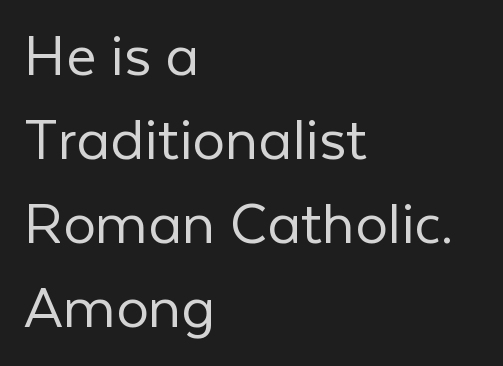
Q: Is the text bold? A: No.
Q: Is the text italic (slanted)? A: No, it is upright.
Q: Is the typeface a serif or a sans-serif typeface? A: Sans-serif.
Q: Is the text underlined? A: No.
Q: How is the paragraph aligned? A: Left-aligned.
Q: Is the spacing between letters normal or unusually wide? A: Normal.
Q: Is the spacing between lines tight, normal or loose? A: Normal.
Q: Width (condensed, normal, or wide)? A: Normal.
Q: Stroke contrast? A: Low.
Q: x-height? A: Medium.
Q: Monospaced? A: No.
